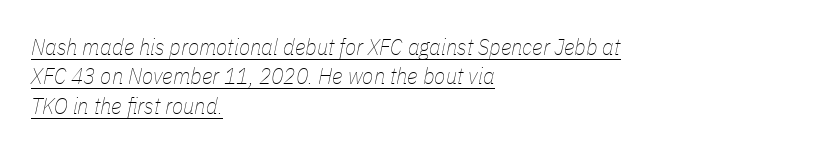
Italic: yes, the glyphs are oblique. In terms of letterspacing, this is plain default setting. Like a heading marked for emphasis, these lines bear an underscore. The strokes are not fattened; the text isn't bold.
